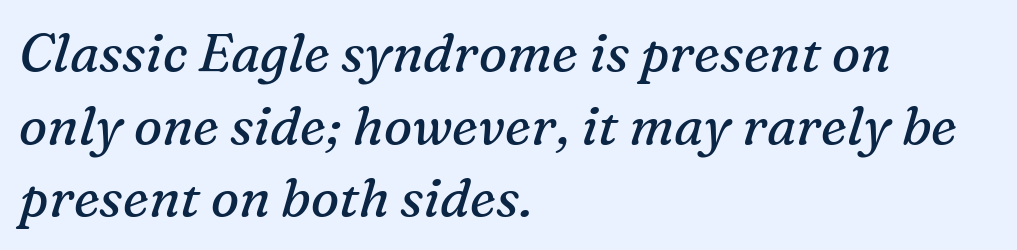
The image shows 53 px regular-weight serif type, italic (leaning right); set left-aligned, normal line spacing (1.37x), normal letter spacing, not underlined; medium stroke contrast and a medium x-height.
